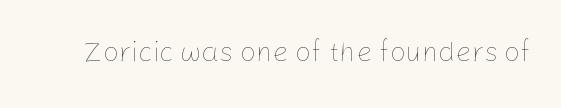
The font sits on the lighter half of the weight spectrum, regular included. The letters sit at their default tracking, neither squeezed nor spread. Think of a printed novel: that variable character pitch is what you see here. The string is rendered with underlining switched off.
